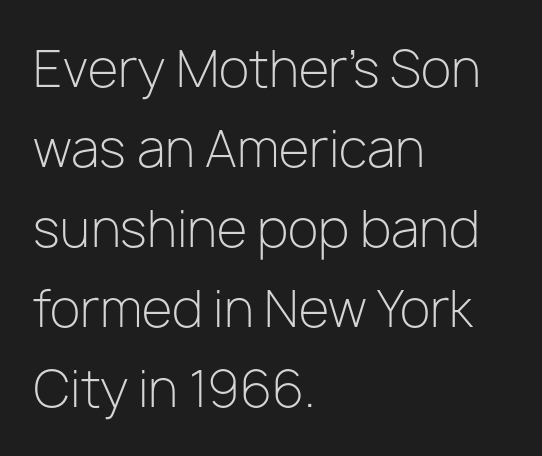
Q: Is the text bold? A: No.
Q: Is the text italic (slanted)? A: No, it is upright.
Q: Is the typeface a serif or a sans-serif typeface? A: Sans-serif.
Q: Is the text underlined? A: No.
Q: How is the paragraph aligned? A: Left-aligned.
Q: Is the spacing between letters normal or unusually wide? A: Normal.
Q: Is the spacing between lines tight, normal or loose? A: Normal.
Q: Width (condensed, normal, or wide)? A: Normal.
Q: Stroke contrast? A: Low.
Q: x-height? A: Medium.
Q: Monospaced? A: No.
